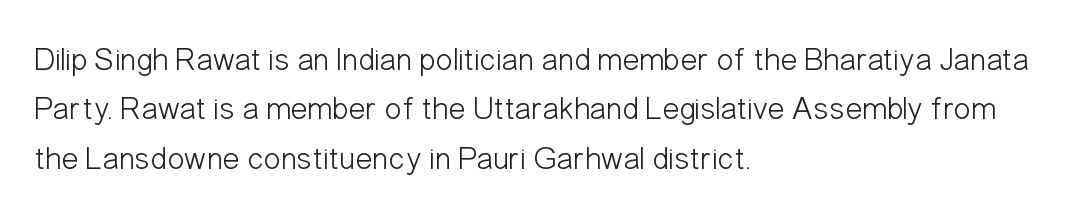
Q: Is the text bold? A: No.
Q: Is the text italic (slanted)? A: No, it is upright.
Q: Is the typeface a serif or a sans-serif typeface? A: Sans-serif.
Q: Is the text underlined? A: No.
Q: How is the paragraph aligned? A: Left-aligned.
Q: Is the spacing between letters normal or unusually wide? A: Normal.
Q: Is the spacing between lines tight, normal or loose? A: Normal.
Q: Width (condensed, normal, or wide)? A: Condensed.
Q: Stroke contrast? A: Low.
Q: x-height? A: Medium.
Q: Monospaced? A: No.
